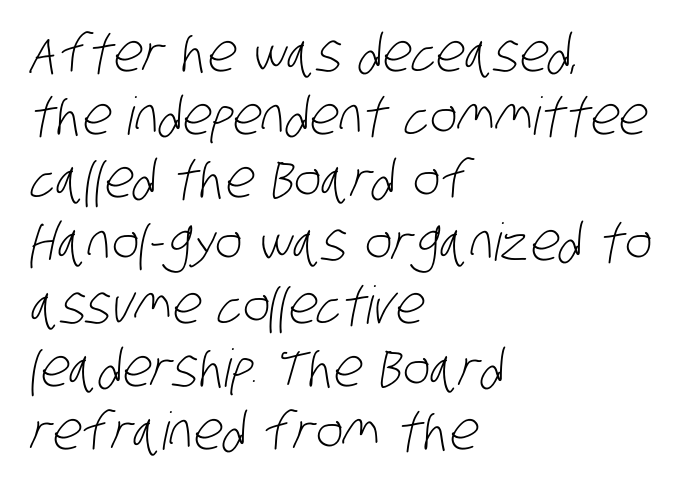
Q: Is the text bold? A: No.
Q: Is the typeface a serif or a sans-serif typeface? A: Sans-serif.
Q: Is the text underlined? A: No.
Q: How is the paragraph aligned? A: Left-aligned.
Q: Is the spacing between letters normal or unusually wide? A: Normal.
Q: Width (condensed, normal, or wide)? A: Condensed.
Q: Stroke contrast? A: Low.
Q: x-height? A: Large.
Q: Monospaced? A: No.
